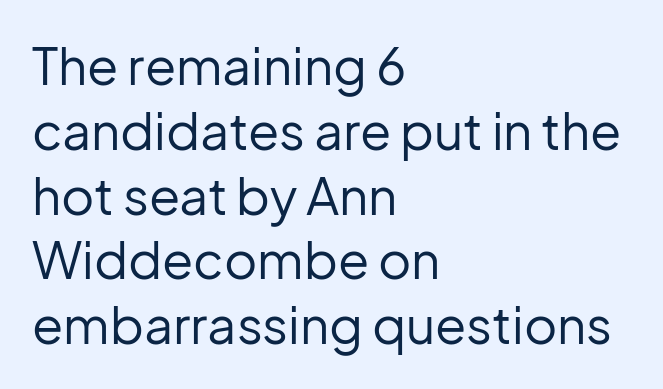
The image shows 51 px regular-weight sans-serif type, upright; set left-aligned, normal line spacing (1.27x), normal letter spacing, not underlined; low stroke contrast and a medium x-height.
